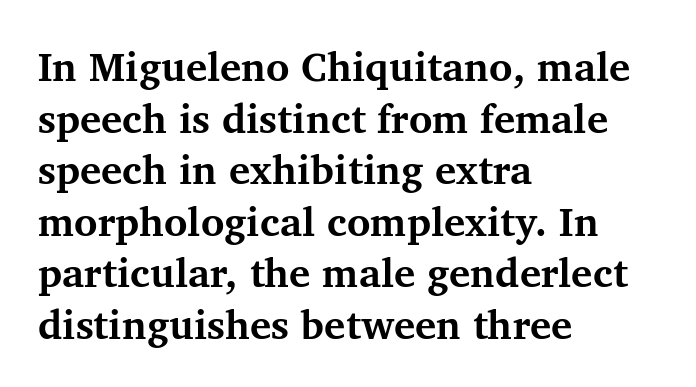
These lines are rendered in a variable-pitch font. Check under the words: just untouched page. Summary of vertical rhythm: regular, with standard interline spacing. Ascenders rise straight up at ninety degrees. Each line starts at the same left margin while the right side varies. Default kerning and tracking; the words read as compact shapes.
